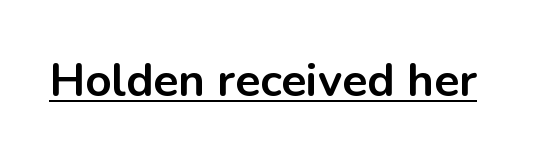
The image shows 46 px bold sans-serif type, upright; set normal letter spacing, underlined; low stroke contrast and a medium x-height.
